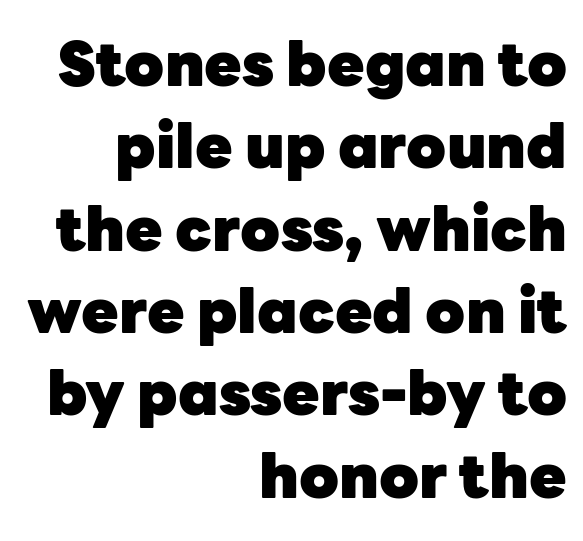
Caption: standard tracking, unaltered. Typographic density is high because the face is bold. Evenly set lines give the paragraph a standard silhouette. Words float on clear page, feet unadorned. The typography opts for an upright posture over an oblique one.
